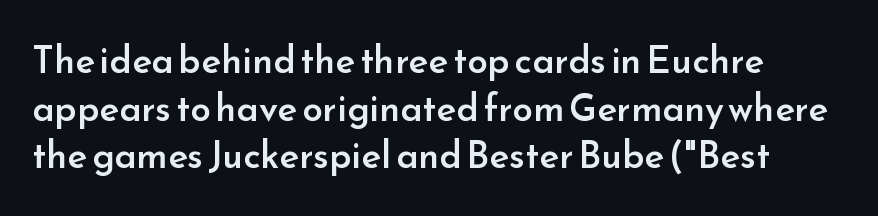
{"serif": "no", "italic": "no", "bold": "semi", "weight": "semibold", "width": "normal", "stroke_contrast": "low", "x_height": "small", "monospaced": "no", "underline": "no", "align": "left", "line_spacing": "normal", "line_spacing_ratio": 1.29, "letter_spacing": "normal", "letter_spacing_em": 0.0, "glyph_px": 37}
